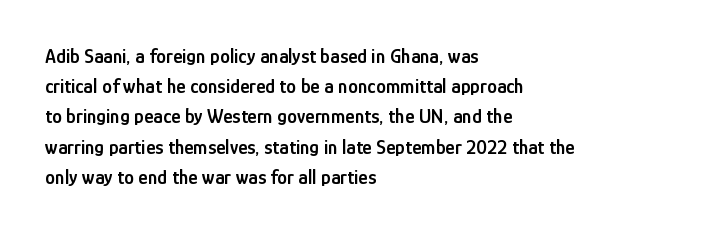
The image shows 20 px text type, upright; set left-aligned, normal line spacing (1.51x), normal letter spacing, not underlined.
